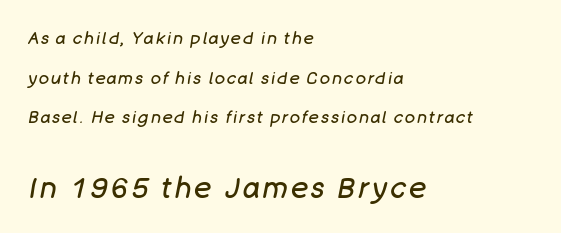
Decoration check: the copy has no underline. Vertical stems look standard width or narrower in stroke. The lines are spread far apart with generous leading. Top chunk: small. Bottom chunk: large.
